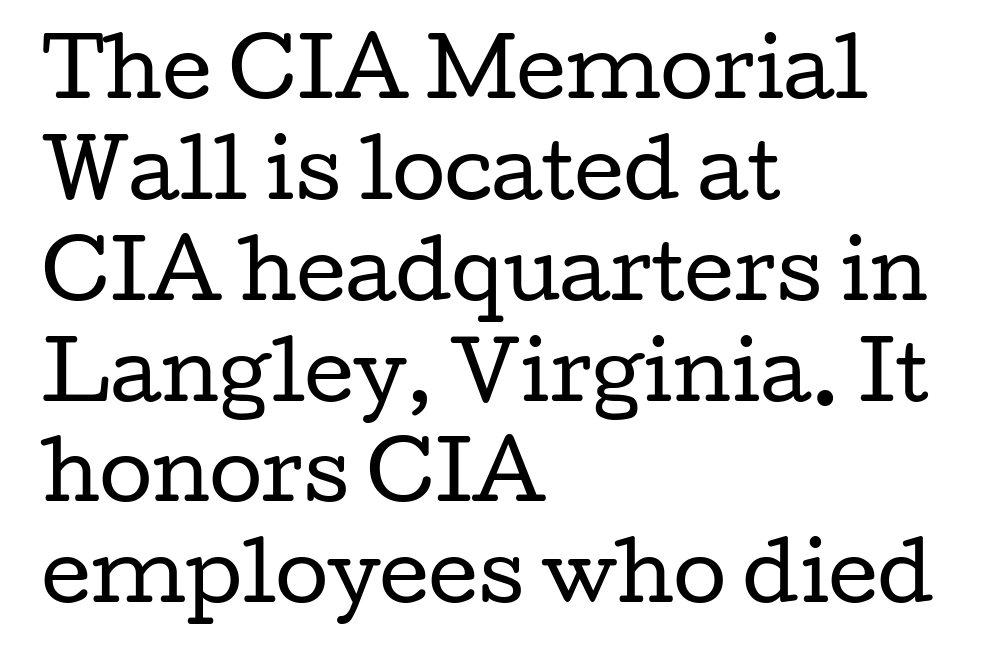
Leftover space on each line is placed entirely after the last word. These lines sit exactly where default settings would place them. Stems and bowls with no extra thickness — not bold. This rendering features lettering with no underline.
